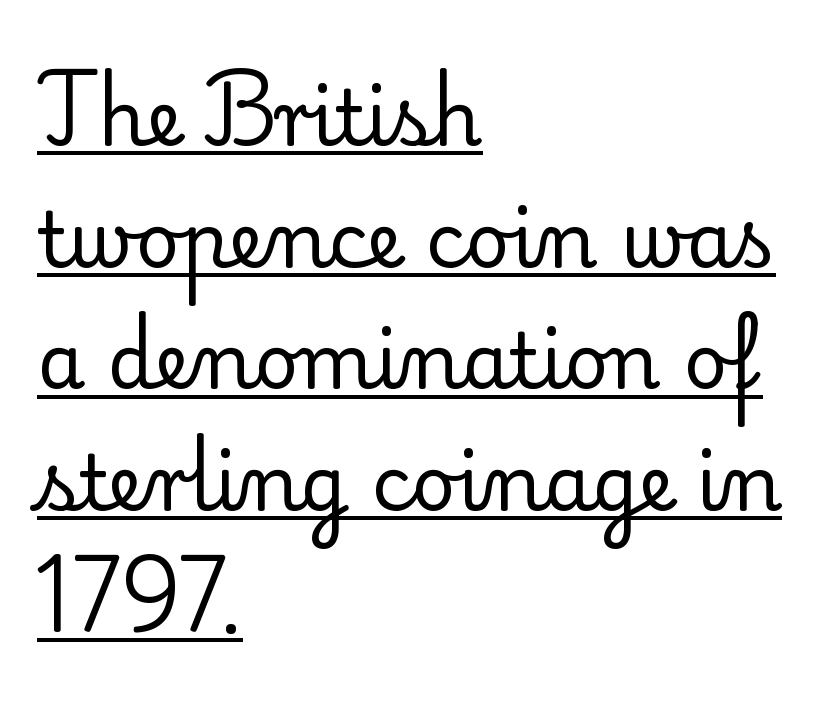
The image shows 76 px regular-weight serif type, upright; set left-aligned, normal line spacing (1.6x), normal letter spacing, underlined; low stroke contrast and a small x-height.
